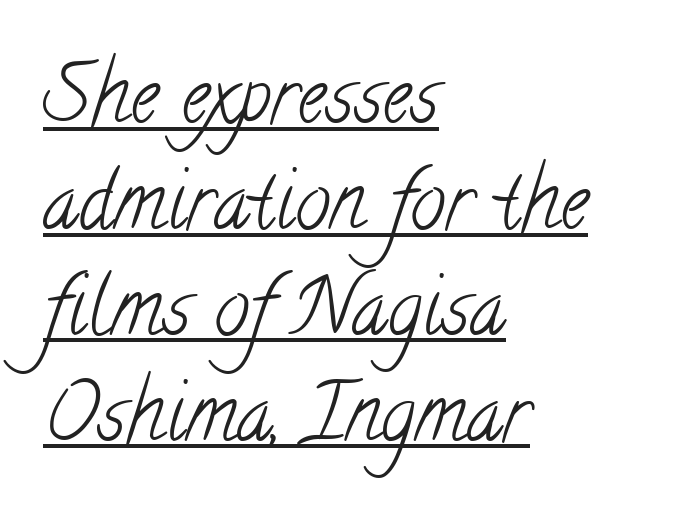
{"serif": "yes", "bold": "no", "weight": "light", "width": "condensed", "stroke_contrast": "low", "x_height": "small", "monospaced": "no", "underline": "yes", "align": "left", "line_spacing": "normal", "line_spacing_ratio": 1.34, "letter_spacing": "normal", "letter_spacing_em": 0.0, "glyph_px": 79}
